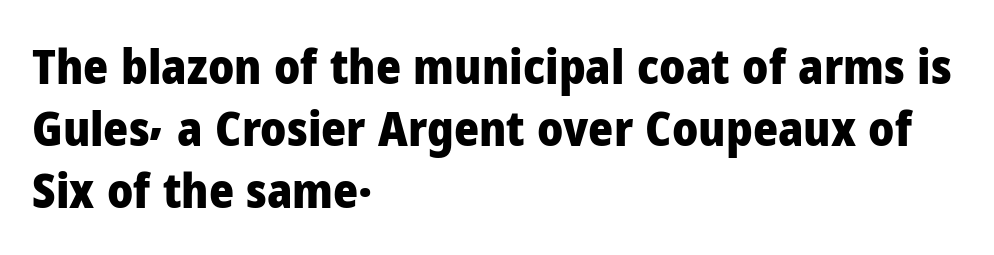
Words appear dense and cohesive because spacing is normal. Spacing verdict: proportional, widths tailored to each character. Interline gaps are of average width in this sample. Observe the absence of serifs on each vertical stroke in this sample. You can tell it's not italic because the verticals are truly vertical.
